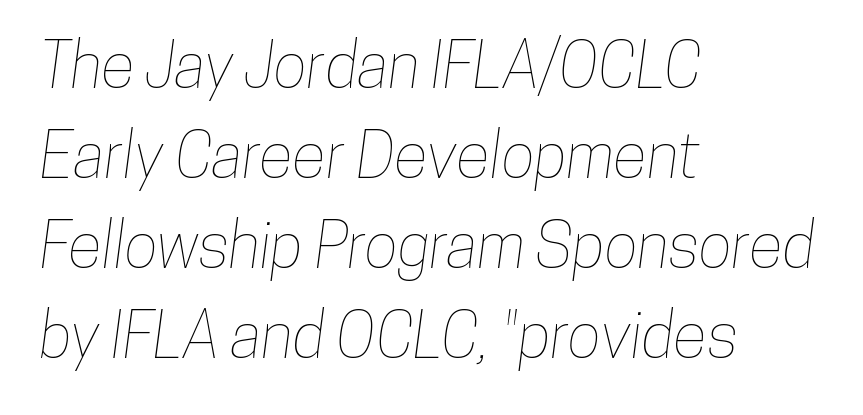
{"width": "condensed", "stroke_contrast": "low", "x_height": "medium", "monospaced": "no", "underline": "no", "align": "left", "line_spacing": "normal", "line_spacing_ratio": 1.43, "letter_spacing": "normal", "letter_spacing_em": 0.0, "glyph_px": 63}
